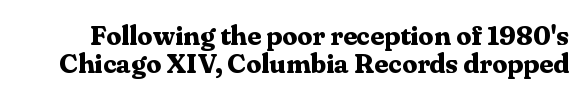
The letterforms sit shoulder to shoulder at normal distance. This is heavy type, rendered in bold. Type without underlining. Cramped leading. Posture: vertical.
